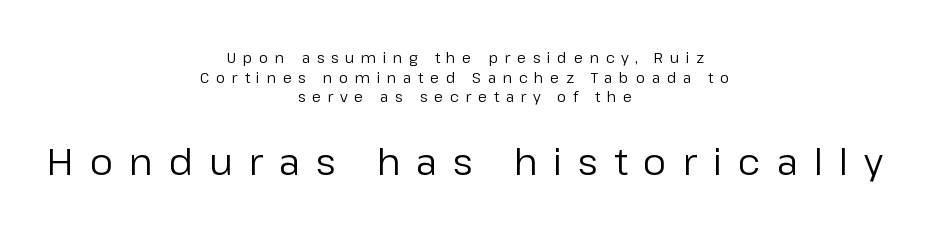
Nope, no serifs anywhere on these letters. The axis of the letterforms is exactly vertical. Compared with a flush-left layout, this one balances lines on the center instead. Which of the two is more prominent by size? The second, at the bottom. Compared with typical paragraphs, the rows here are spaced about the same.
